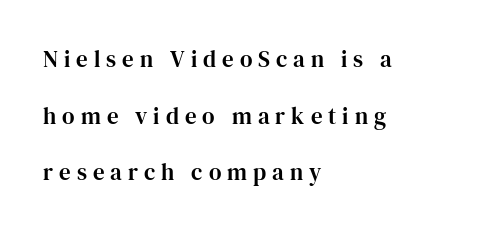
Unmarked baselines from the first word to the last. Someone cranked the tracking dial way up on this one. These lines stand farther apart than default settings would place them. The ragged edge is on the right, which tells us the setting is flush left. Does the lettering tilt? It doesn't — this is upright.
